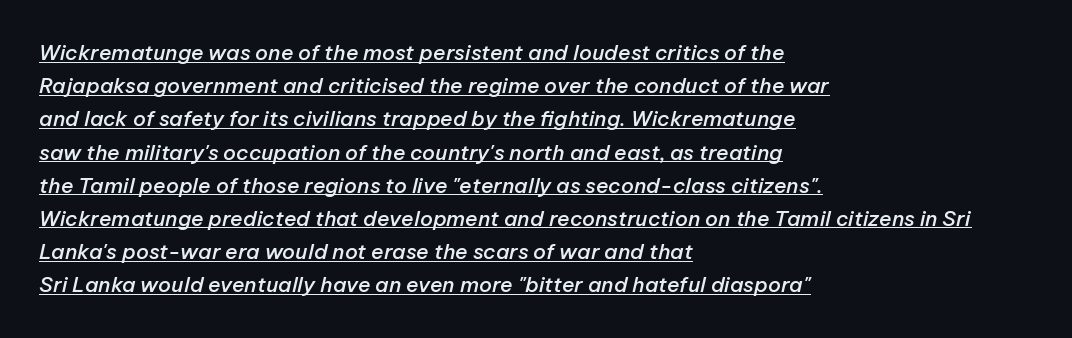
{"italic": "yes", "lean": "right", "slant_degrees": 12, "bold": "semi", "underline": "yes", "align": "left", "line_spacing": "normal", "line_spacing_ratio": 1.58, "letter_spacing": "normal", "letter_spacing_em": 0.0, "glyph_px": 21}
